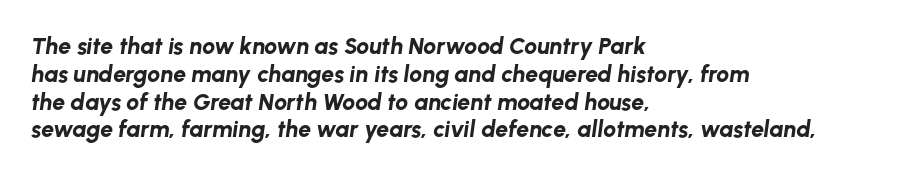
Q: Is the text bold? A: Yes.
Q: Is the text italic (slanted)? A: Yes, it leans right by about 8 degrees.
Q: Is the text underlined? A: No.
Q: How is the paragraph aligned? A: Left-aligned.
Q: Is the spacing between letters normal or unusually wide? A: Normal.
